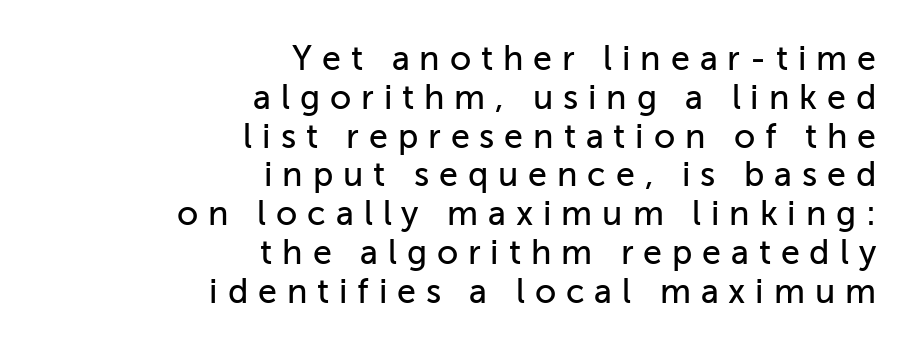
The rendering inserts visible extra space after every character. This sample has the flowing, uneven cadence of proportional lettering. The rendering uses a small line-height, squeezing the rows. Check the space under the baseline: it is left empty.
